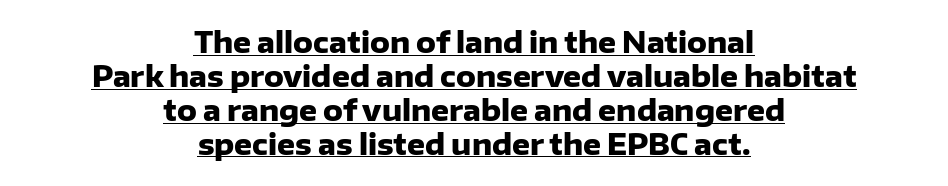
The image shows 28 px heavy sans-serif type, upright; set centered, line spacing 1.21x, normal letter spacing, underlined; low stroke contrast and a medium x-height.
